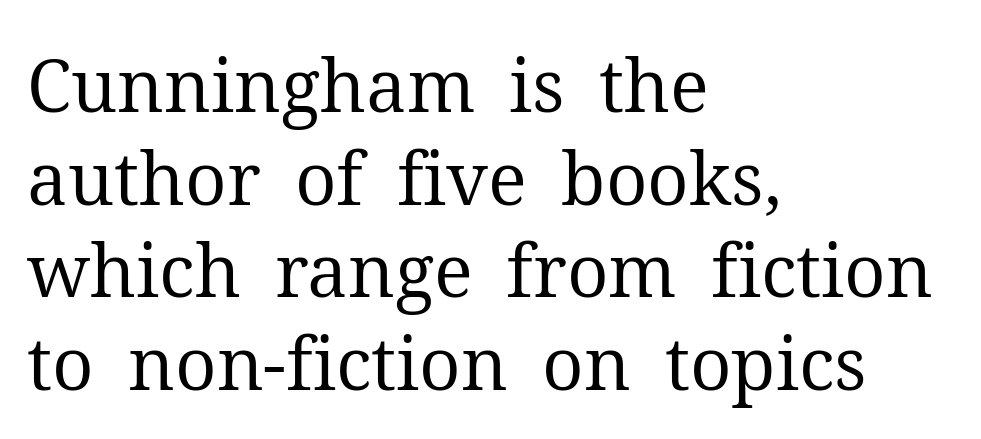
The image shows 73 px regular-weight serif type, upright; set left-aligned, normal line spacing (1.27x), normal letter spacing, not underlined; medium stroke contrast and a medium x-height.
